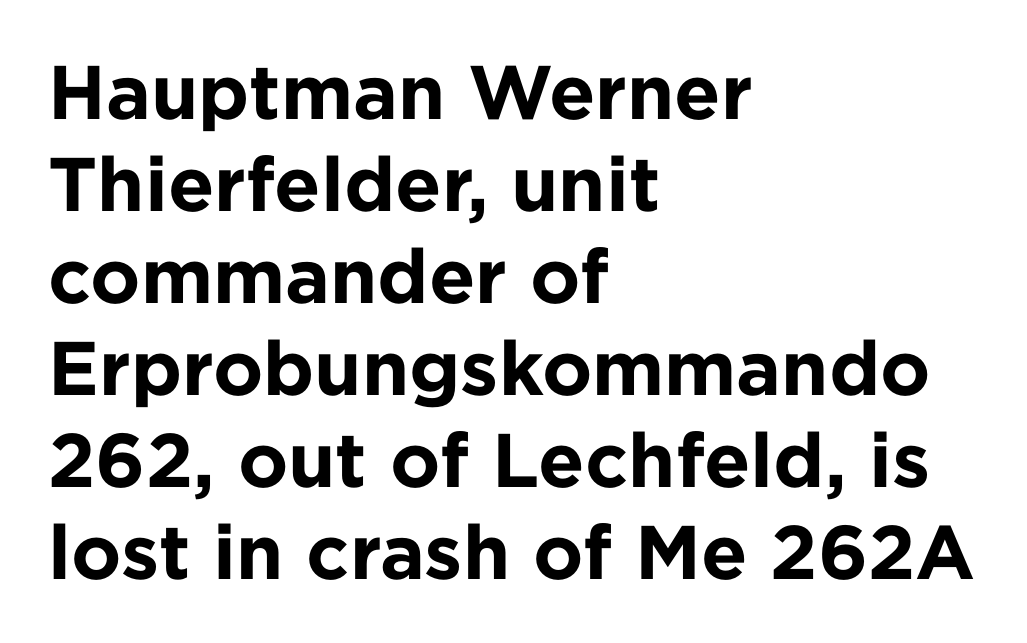
Does extra space separate the letters? No, they use regular spacing. I'd describe the lettering as bold — thick and assertive. The ragged edge is on the right, which tells us the setting is flush left. You can tell from the bare stems that sans-serif type was used. Italic? Not at all — the glyphs are vertical. Nobody drew a line under any word here.
